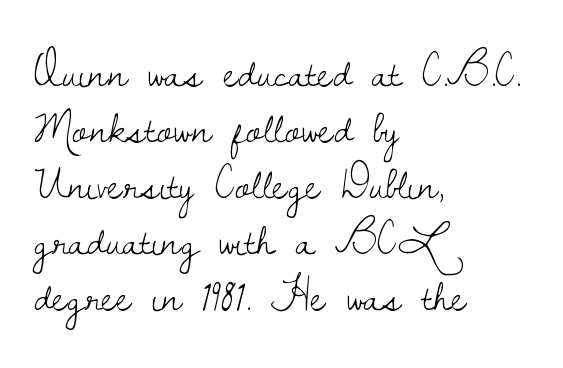
Q: Is the text bold? A: No.
Q: Is the text italic (slanted)? A: Yes.
Q: Is the typeface a serif or a sans-serif typeface? A: Serif.
Q: Is the text underlined? A: No.
Q: How is the paragraph aligned? A: Left-aligned.
Q: Is the spacing between letters normal or unusually wide? A: Normal.
Q: Width (condensed, normal, or wide)? A: Normal.
Q: Stroke contrast? A: Low.
Q: x-height? A: Small.
Q: Monospaced? A: No.
